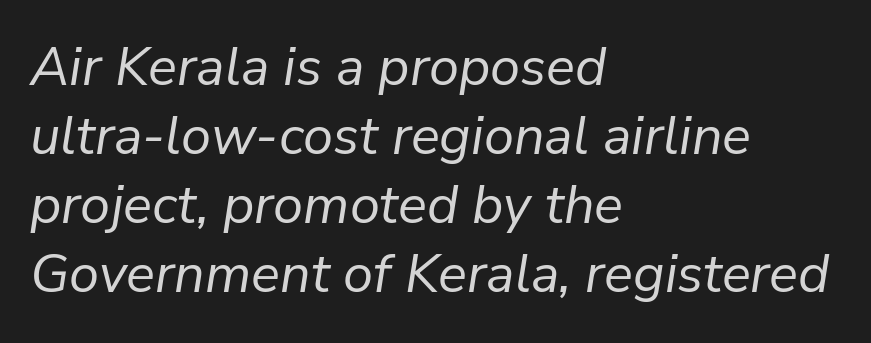
Each letter keeps its own natural width here, so spacing adapts to shape. The passage shown is not underscored anywhere. The letterforms sit shoulder to shoulder at normal distance. Yep, that's italic — everything's leaning. Successive baselines arrive at the customary interval.
